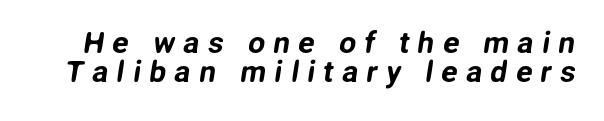
Do the characters align in a grid? No, the font is proportional. The strip under each line holds only bare page. Students, note that the glyphs here are deliberately spaced far apart. The rendering uses a small line-height, squeezing the rows.
